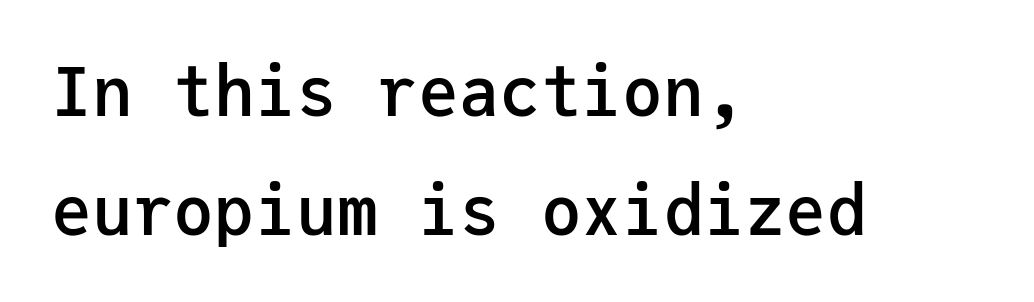
The image shows 68 px semibold sans-serif type, upright, monospaced; set left-aligned, line spacing 1.75x, normal letter spacing, not underlined; low stroke contrast and a medium x-height.
